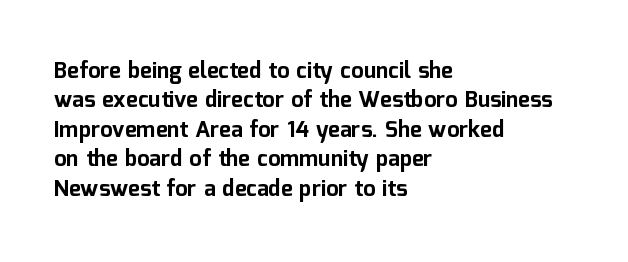
The image shows 22 px bold type, upright; set left-aligned, normal line spacing (1.34x), normal letter spacing, not underlined.
